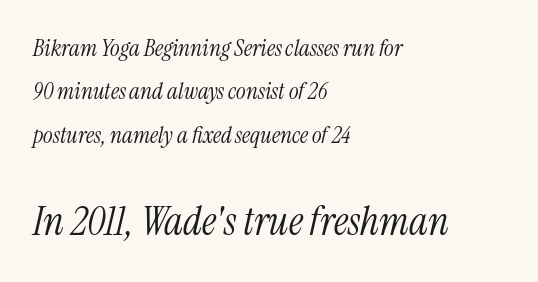
To sum up the face: it has serifs. The face used here appears at its bigger size in the lower chunk. This is oblique type, the kind used for emphasis or titles. The typesetting does not lean heavy: it is not bold.
